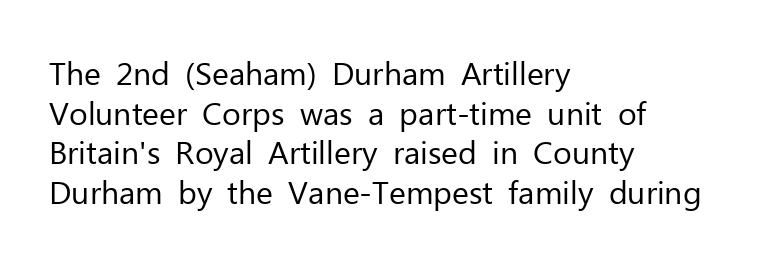
Heft: none added — not bold. A typesetter would mark this as roman, not italic. I'd call this a sans setting — the letters go barefoot. The paragraph has a hard left edge and a soft right edge.
